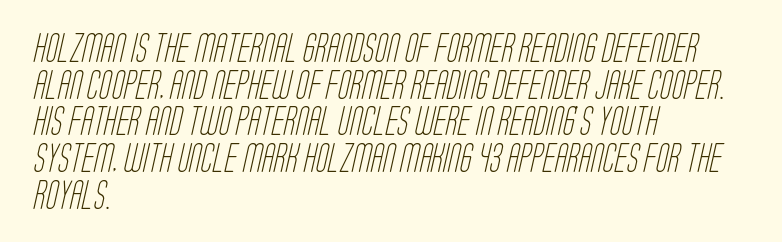
The image shows 28 px light, condensed sans-serif type; set left-aligned, normal line spacing (1.31x), normal letter spacing, not underlined; low stroke contrast and a large x-height.
